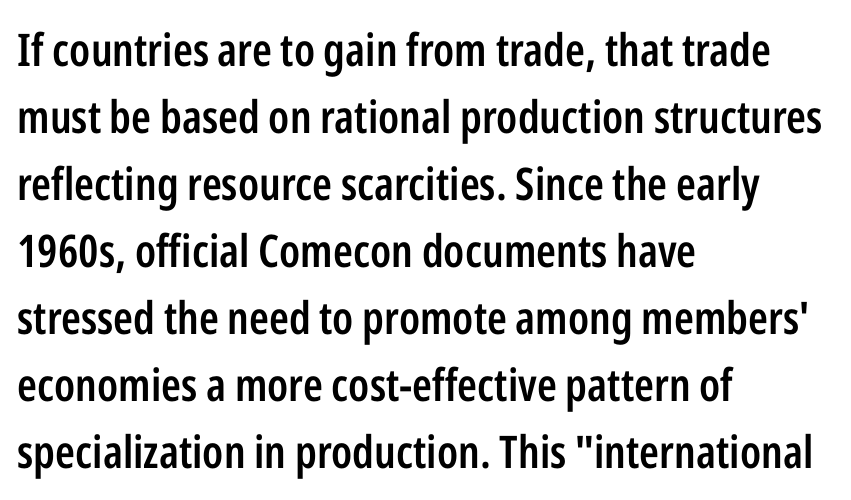
{"serif": "no", "italic": "no", "bold": "semi", "weight": "semibold", "width": "condensed", "stroke_contrast": "low", "x_height": "medium", "monospaced": "no", "underline": "no", "align": "left", "line_spacing": "normal", "line_spacing_ratio": 1.49, "letter_spacing": "normal", "letter_spacing_em": 0.0, "glyph_px": 45}
